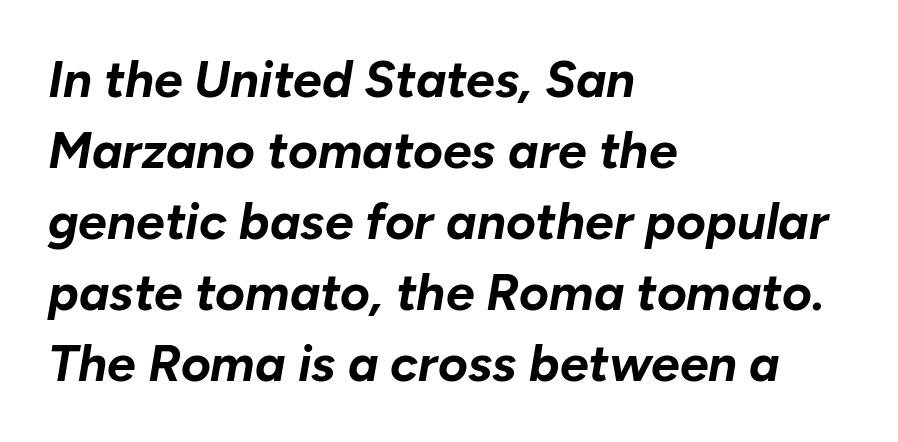
Q: Is the text bold? A: Yes.
Q: Is the text italic (slanted)? A: Yes, it leans right by about 10 degrees.
Q: Is the text underlined? A: No.
Q: How is the paragraph aligned? A: Left-aligned.
Q: Is the spacing between letters normal or unusually wide? A: Normal.
Q: Is the spacing between lines tight, normal or loose? A: Normal.
Q: Width (condensed, normal, or wide)? A: Normal.
Q: Stroke contrast? A: Low.
Q: x-height? A: Medium.
Q: Monospaced? A: No.
